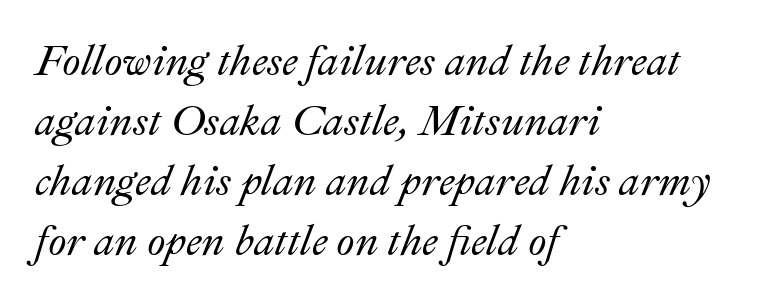
{"italic": "yes", "lean": "right", "slant_degrees": 22, "width": "normal", "stroke_contrast": "medium", "x_height": "small", "monospaced": "no", "underline": "no", "align": "left", "line_spacing": "normal", "line_spacing_ratio": 1.43, "letter_spacing": "normal", "letter_spacing_em": 0.0, "glyph_px": 42}
